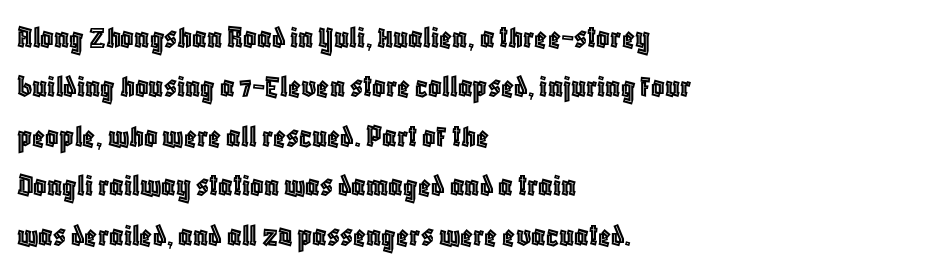
Q: Is the text italic (slanted)? A: No, it is upright.
Q: Is the text underlined? A: No.
Q: How is the paragraph aligned? A: Left-aligned.
Q: Is the spacing between letters normal or unusually wide? A: Normal.
Q: Is the spacing between lines tight, normal or loose? A: Normal.
Q: Width (condensed, normal, or wide)? A: Condensed.
Q: x-height? A: Large.
Q: Monospaced? A: No.
